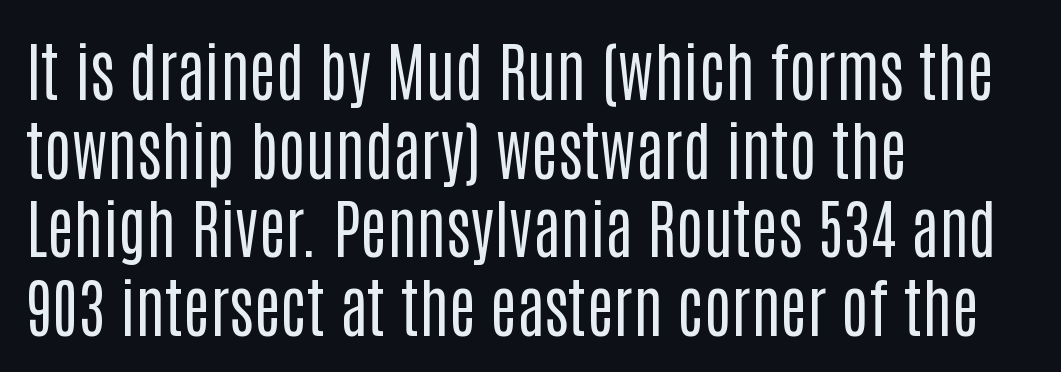
Q: Is the text bold? A: No.
Q: Is the text italic (slanted)? A: No, it is upright.
Q: Is the typeface a serif or a sans-serif typeface? A: Sans-serif.
Q: Is the text underlined? A: No.
Q: How is the paragraph aligned? A: Left-aligned.
Q: Is the spacing between letters normal or unusually wide? A: Normal.
Q: Width (condensed, normal, or wide)? A: Condensed.
Q: Stroke contrast? A: Low.
Q: x-height? A: Large.
Q: Monospaced? A: No.
